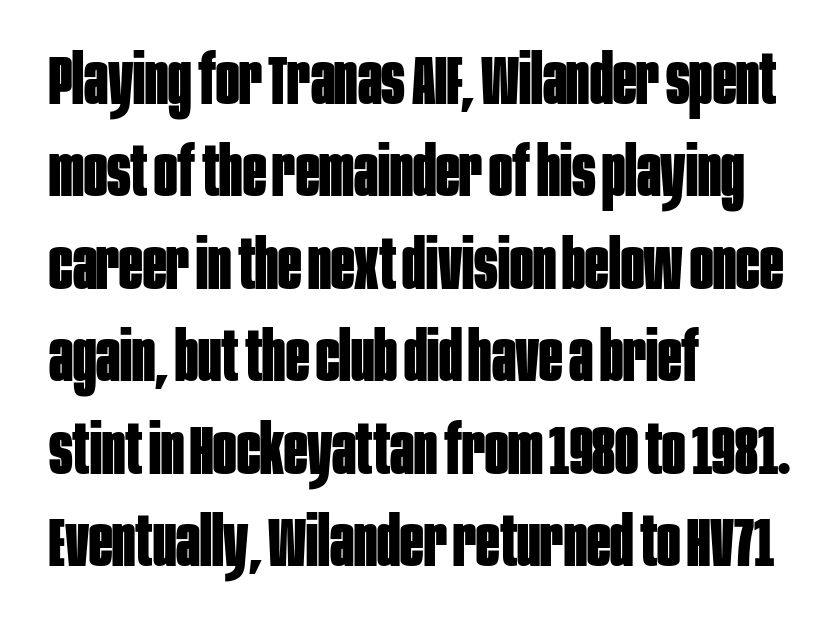
The image shows 69 px bold, condensed sans-serif type, upright; set left-aligned, normal line spacing (1.34x), normal letter spacing, not underlined; low stroke contrast and a large x-height.
